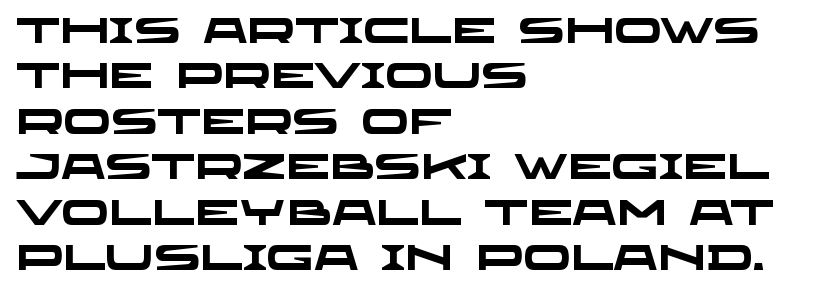
Q: Is the text bold? A: Yes.
Q: Is the typeface a serif or a sans-serif typeface? A: Sans-serif.
Q: Is the text underlined? A: No.
Q: How is the paragraph aligned? A: Left-aligned.
Q: Is the spacing between letters normal or unusually wide? A: Normal.
Q: Is the spacing between lines tight, normal or loose? A: Normal.
Q: Width (condensed, normal, or wide)? A: Wide.
Q: Stroke contrast? A: Low.
Q: x-height? A: Large.
Q: Monospaced? A: No.
